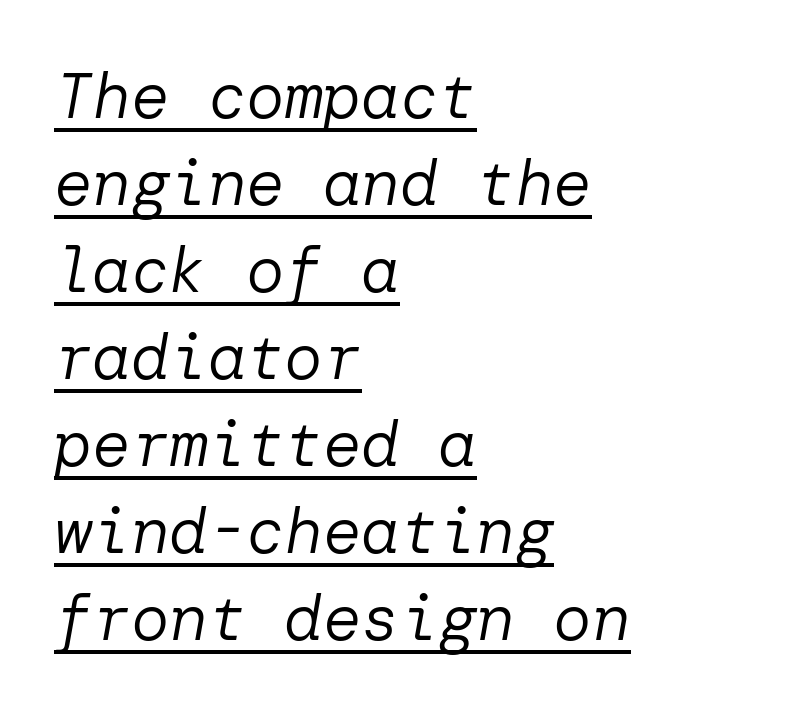
The lines are quadded left. Notice how the stems are inclined rather than vertical — that's the hallmark of italics. Notice how descenders clear the ascenders below comfortably — that's standard leading. You can see a thin bar hugging the bottom of the glyphs.
